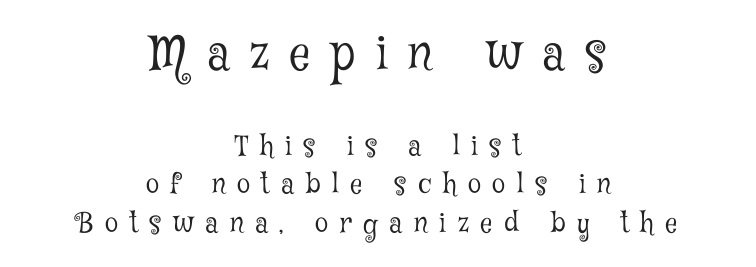
{"serif": "yes", "italic": "no", "bold": "no", "weight": "light", "width": "condensed", "stroke_contrast": "low", "x_height": "medium", "monospaced": "no", "underline": "no", "align": "center", "line_spacing": "normal", "line_spacing_ratio": 1.43, "letter_spacing": "wide", "letter_spacing_em": 0.43, "larger_block": "first", "size_ratio": 1.74, "glyph_px": 47}
